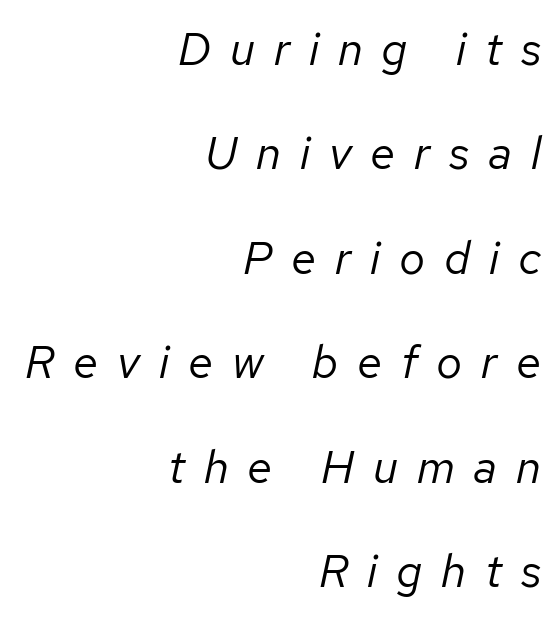
Q: Is the text bold? A: No.
Q: Is the text italic (slanted)? A: Yes, it leans right by about 12 degrees.
Q: Is the text underlined? A: No.
Q: How is the paragraph aligned? A: Right-aligned.
Q: Is the spacing between letters normal or unusually wide? A: Unusually wide.
Q: Is the spacing between lines tight, normal or loose? A: Loose.
Q: Width (condensed, normal, or wide)? A: Normal.
Q: Stroke contrast? A: Low.
Q: x-height? A: Medium.
Q: Monospaced? A: No.
